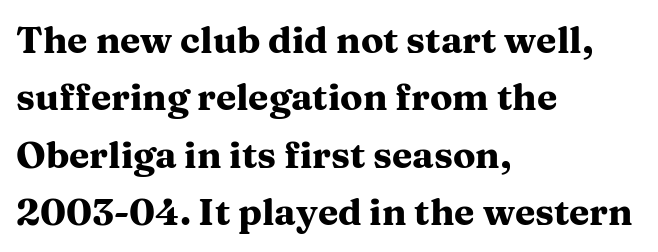
Think of a printed novel: that variable character pitch is what you see here. A typesetter would call this zero additional tracking. Pretty heavy lettering here — definitely bold. This sample uses an upright cut, with every glyph sitting square on the baseline. A clean baseline with only descenders dipping below it. Stroke terminals: seriffed.
